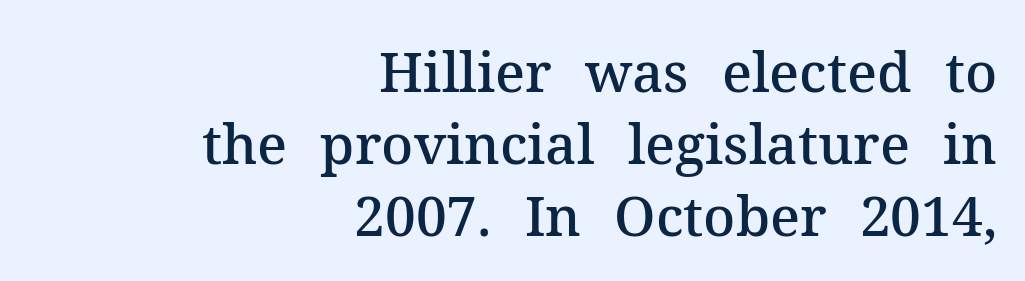
{"serif": "yes", "italic": "no", "bold": "semi", "weight": "semibold", "width": "normal", "stroke_contrast": "medium", "x_height": "medium", "monospaced": "no", "underline": "no", "align": "right", "line_spacing": "normal", "line_spacing_ratio": 1.31, "letter_spacing": "normal", "letter_spacing_em": 0.0, "glyph_px": 55}
